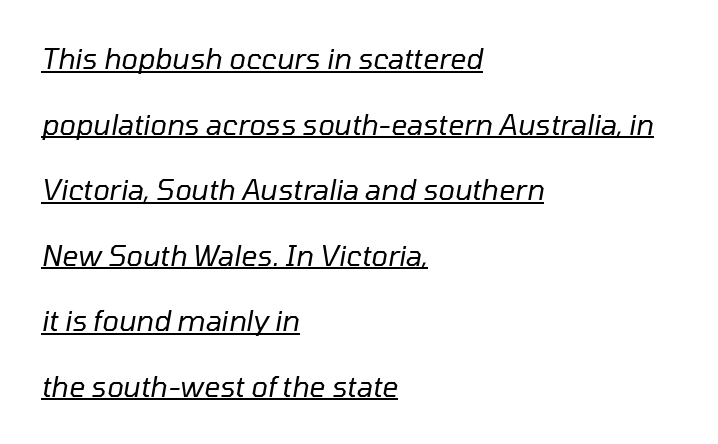
{"italic": "yes", "lean": "right", "slant_degrees": 10, "bold": "no", "weight": "regular", "width": "normal", "stroke_contrast": "low", "x_height": "medium", "monospaced": "no", "underline": "yes", "align": "left", "line_spacing": "loose", "line_spacing_ratio": 2.34, "letter_spacing": "normal", "letter_spacing_em": 0.0, "glyph_px": 28}
